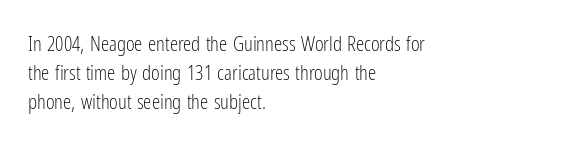
The image shows 21 px text type, upright; set left-aligned, normal line spacing (1.39x), normal letter spacing, not underlined.
